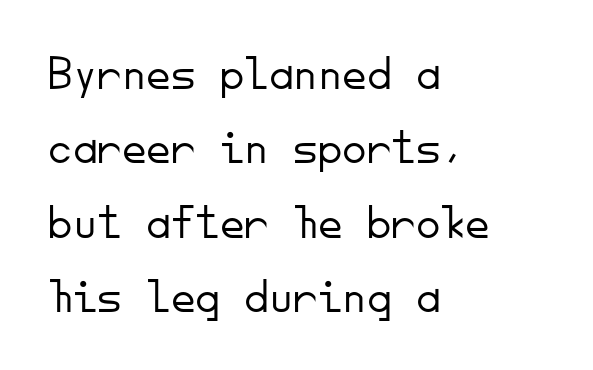
The rendering anchors every line to the left-hand side. How would I describe the line gaps? Plain and ordinary. A typesetter would call this monospace, since all characters share one set width. Caption: standard tracking, unaltered. Is this a sans? Yes — the strokes have no serifs.
